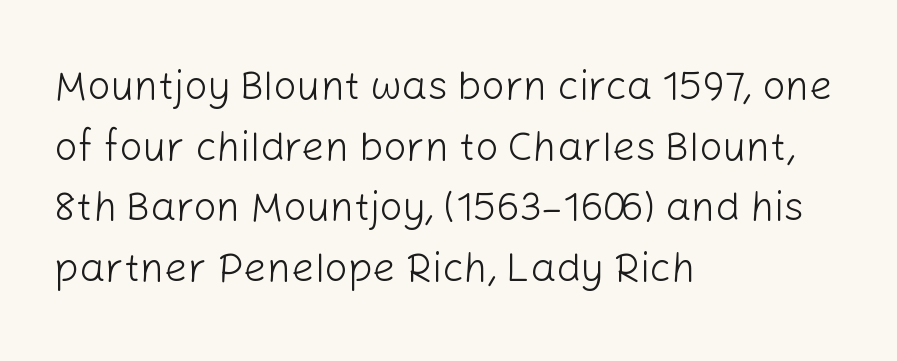
Horizontal alignment here is leftward, the default for most running prose. The font family rendered here belongs to the sans-serif group. Each new line begins a customary step beneath the previous one. Compared with typical body copy, the letter spacing here is the same. Type without underlining.
